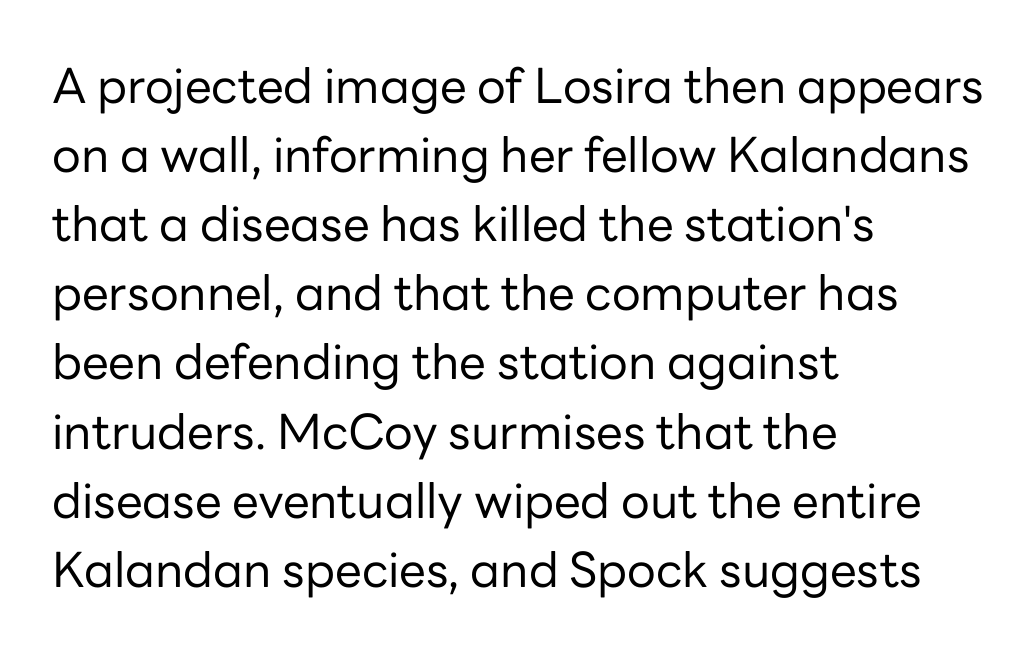
{"serif": "no", "italic": "no", "bold": "no", "weight": "regular", "width": "normal", "stroke_contrast": "low", "x_height": "medium", "monospaced": "no", "underline": "no", "align": "left", "line_spacing": "normal", "line_spacing_ratio": 1.44, "letter_spacing": "normal", "letter_spacing_em": 0.0, "glyph_px": 48}
